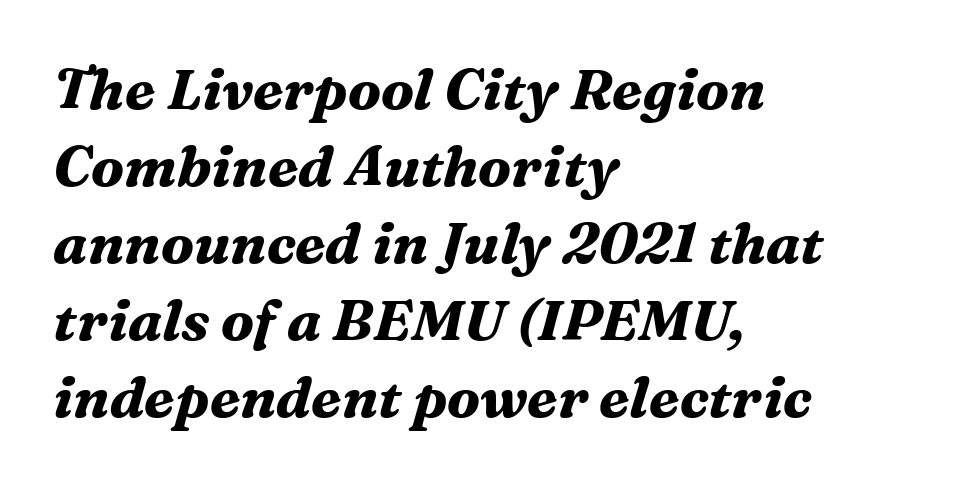
The image shows 57 px bold serif type, italic (leaning right); set left-aligned, normal line spacing (1.35x), normal letter spacing, not underlined; medium stroke contrast and a medium x-height.
